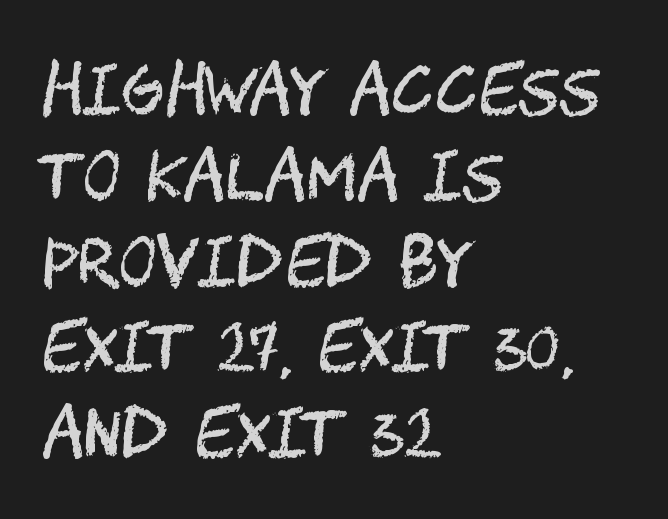
Q: Is the text bold? A: No.
Q: Is the text italic (slanted)? A: No, it is upright.
Q: Is the typeface a serif or a sans-serif typeface? A: Sans-serif.
Q: Is the text underlined? A: No.
Q: How is the paragraph aligned? A: Left-aligned.
Q: Is the spacing between letters normal or unusually wide? A: Normal.
Q: Is the spacing between lines tight, normal or loose? A: Normal.
Q: Width (condensed, normal, or wide)? A: Condensed.
Q: Stroke contrast? A: Medium.
Q: x-height? A: Large.
